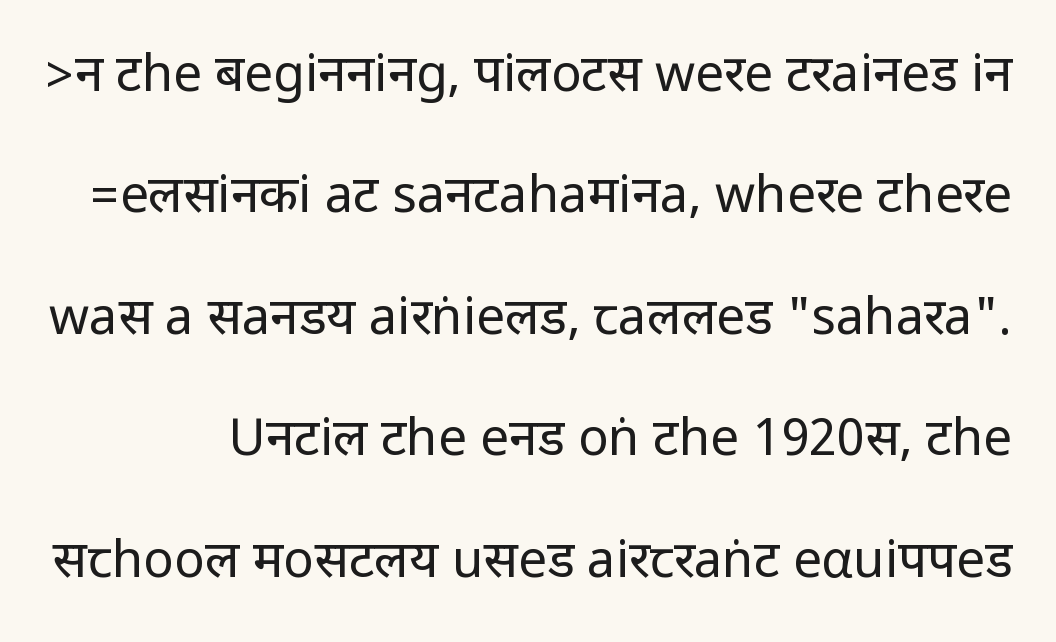
Rule under the text: the space is simply empty. Italic? Not at all — the glyphs are vertical. The face used here is a sans, in the tradition of grotesques and geometrics. The weight tops out at a normal text grade.
